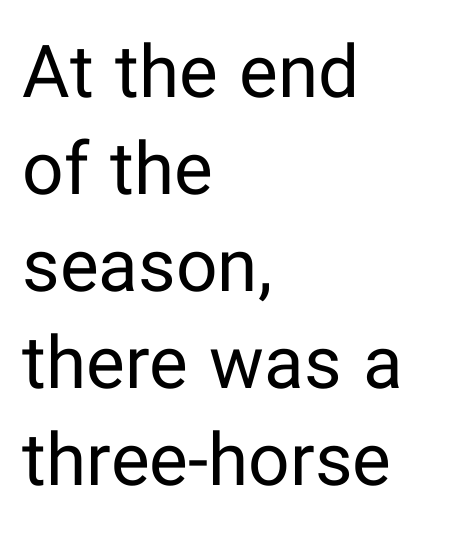
The image shows 73 px regular-weight sans-serif type, upright; set left-aligned, normal line spacing (1.33x), normal letter spacing, not underlined; low stroke contrast and a medium x-height.
